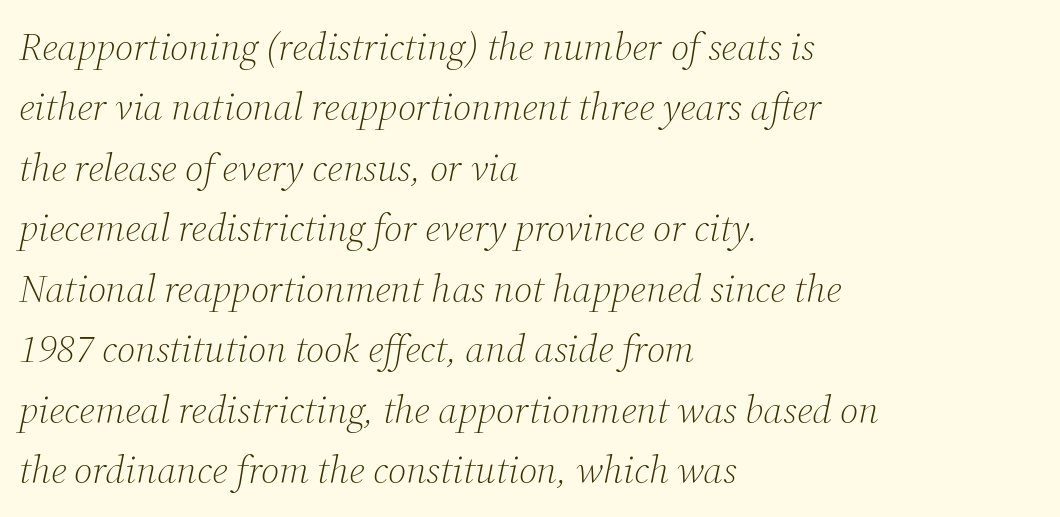
The image shows 39 px light serif type, italic (leaning right); set left-aligned, normal line spacing (1.55x), normal letter spacing, not underlined; medium stroke contrast and a medium x-height.
